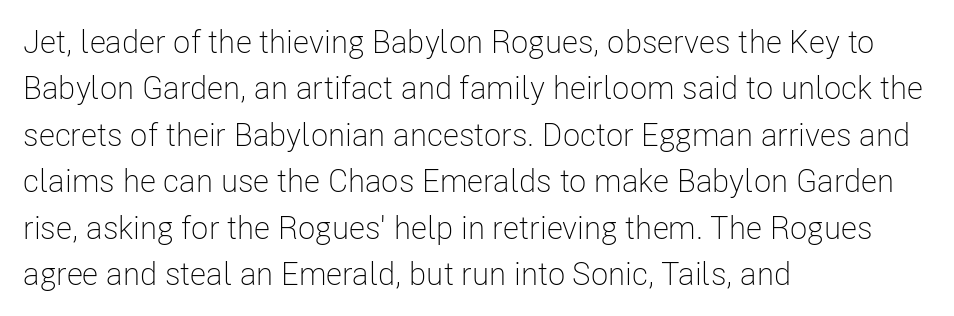
The image shows 32 px light, condensed sans-serif type, upright; set left-aligned, normal line spacing (1.45x), normal letter spacing, not underlined; low stroke contrast and a medium x-height.
